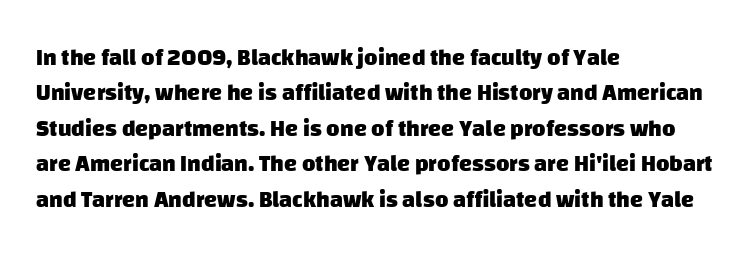
Short note: letters normally spaced. The passage shown is not underscored anywhere. You'd pick this weight for a headline — it's a proper bold. Regular leading.
